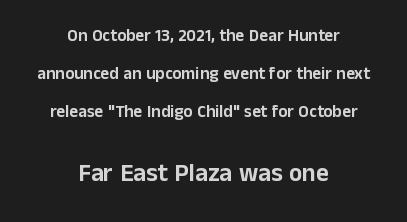
Q: Is the text italic (slanted)? A: No, it is upright.
Q: Is the text underlined? A: No.
Q: How is the paragraph aligned? A: Centered.
Q: Is the spacing between letters normal or unusually wide? A: Normal.
Q: Is the spacing between lines tight, normal or loose? A: Loose.
Q: Which block of text is set in a larger size, the first (top) or the second (bottom)? A: The second (bottom) one.
